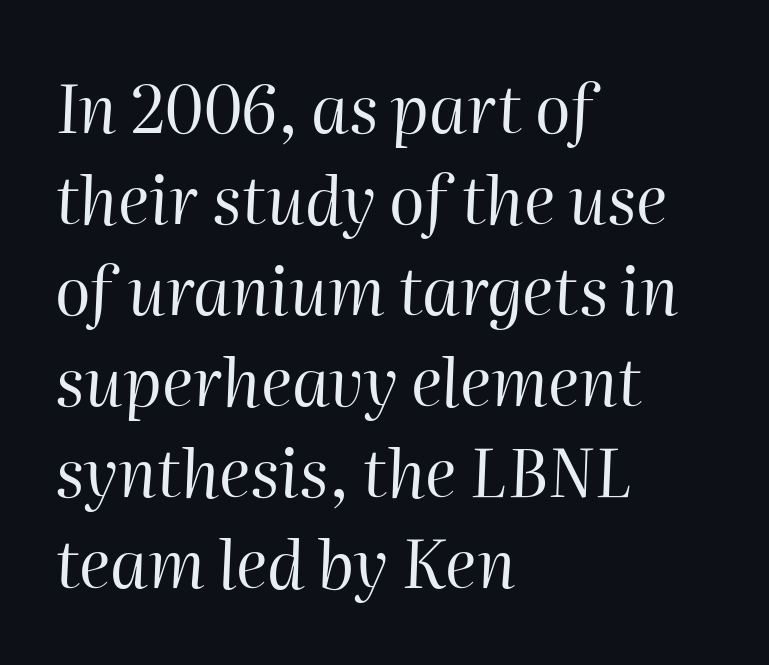
The image shows 66 px regular-weight type, italic (leaning right); set left-aligned, normal line spacing (1.38x), normal letter spacing, not underlined; high stroke contrast and a medium x-height.
